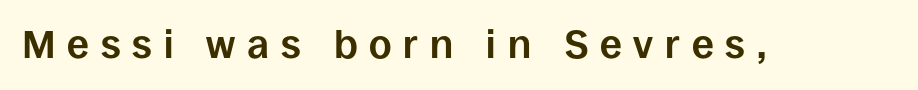
Bare-footed words on every line. Nope, not italic — everything's standing straight. The rendering inserts visible extra space after every character. The face used here has the dense, thick strokes of a bold. In terms of letterform style, serifs are entirely absent.
